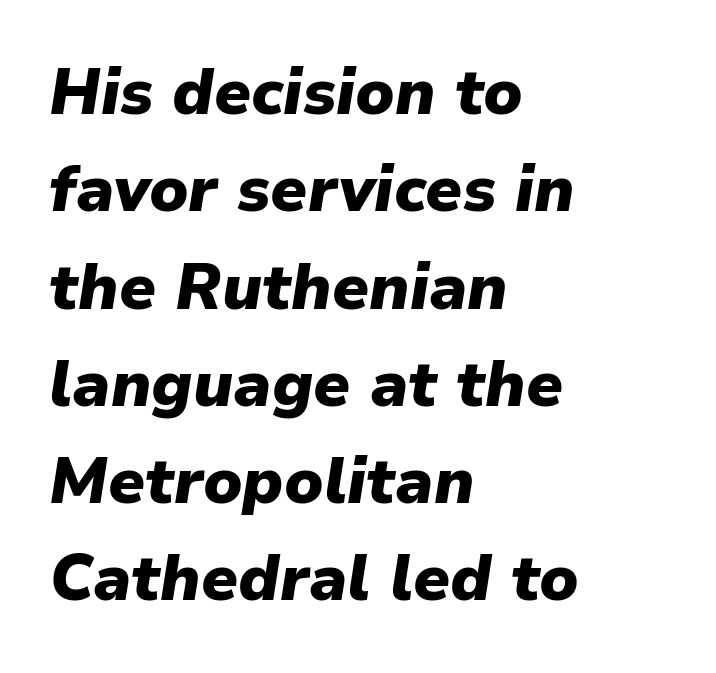
Character widths vary here, with narrow letters taking less room than wide ones. Check the space under the baseline: it is left empty. In CSS terms this would be text-align: left. Nobody touched the tracking dial on this one. The passage shown is emphatically bold.
